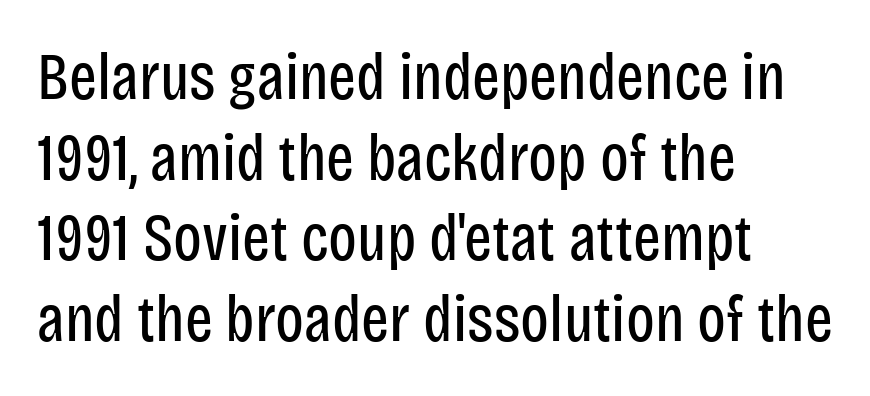
{"serif": "no", "italic": "no", "bold": "no", "weight": "regular", "width": "condensed", "stroke_contrast": "low", "x_height": "large", "monospaced": "no", "underline": "no", "align": "left", "line_spacing_ratio": 1.22, "letter_spacing": "normal", "letter_spacing_em": 0.0, "glyph_px": 66}
